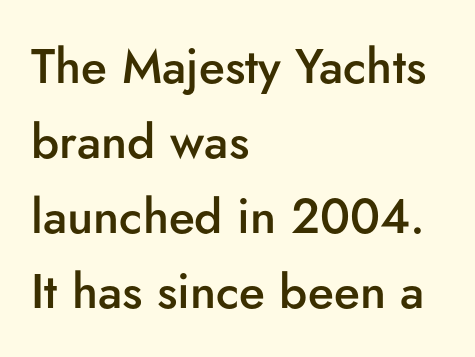
Q: Is the text bold? A: Semi-bold.
Q: Is the text italic (slanted)? A: No, it is upright.
Q: Is the typeface a serif or a sans-serif typeface? A: Sans-serif.
Q: Is the text underlined? A: No.
Q: How is the paragraph aligned? A: Left-aligned.
Q: Is the spacing between letters normal or unusually wide? A: Normal.
Q: Is the spacing between lines tight, normal or loose? A: Normal.
Q: Width (condensed, normal, or wide)? A: Normal.
Q: Stroke contrast? A: Low.
Q: x-height? A: Small.
Q: Monospaced? A: No.
